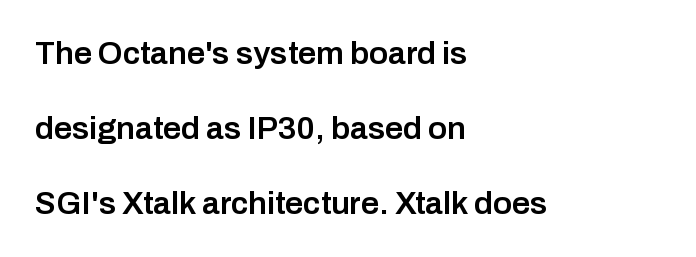
The image shows 32 px semibold sans-serif type, upright; set left-aligned, loose line spacing (2.35x), normal letter spacing, not underlined; low stroke contrast and a medium x-height.
